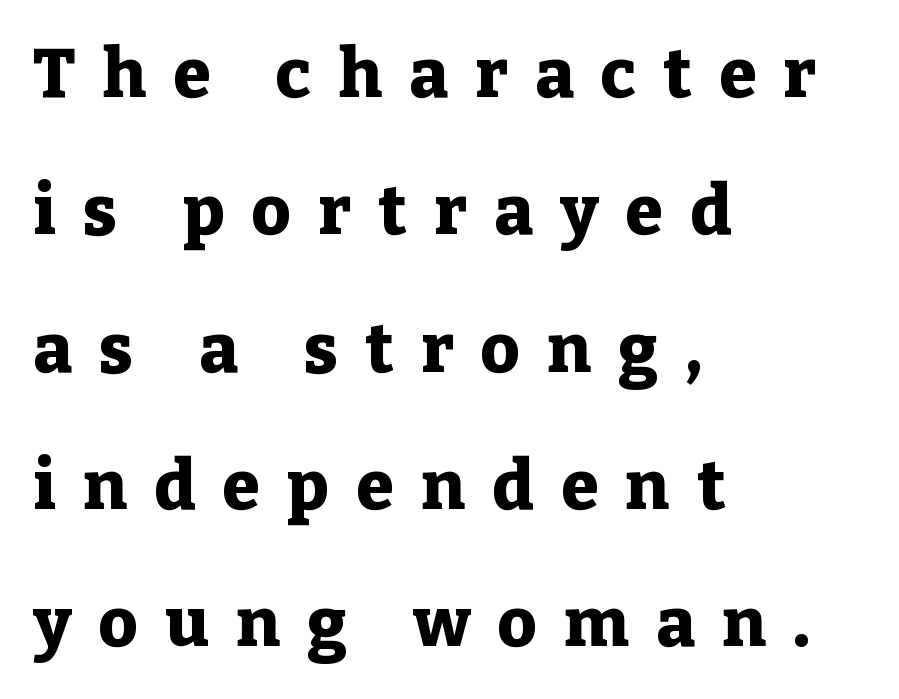
Note the varied advance widths — an 'i' is clearly narrower than an 'm'. In terms of posture, this sample is upright. The passage shown stacks its lines with a broad gap. Line starts are locked; line ends wander. Just letters on the line, the space beneath them empty.
